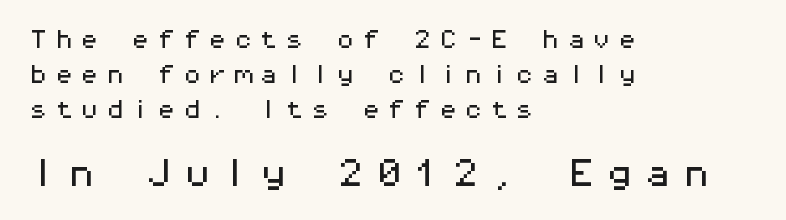
The image shows 30 px wide sans-serif type, upright, monospaced; set left-aligned, line spacing 1.75x, unusually wide letter spacing (+0.28 em), not underlined; the second (bottom) block is 1.5x larger; medium stroke contrast and a medium x-height.
